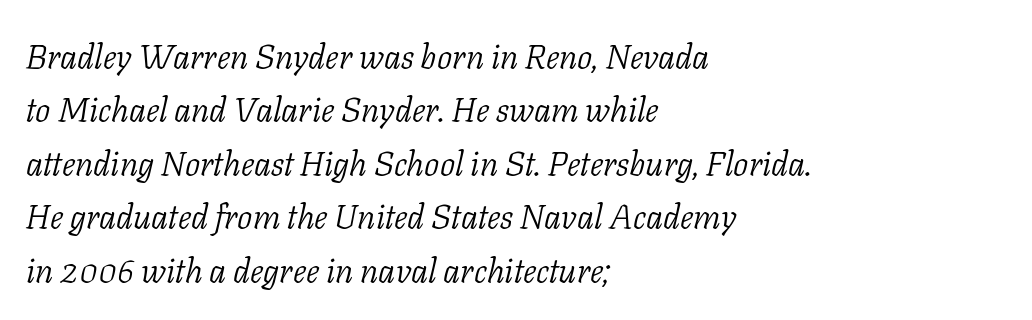
{"serif": "yes", "italic": "yes", "lean": "right", "slant_degrees": 11, "bold": "no", "weight": "light", "width": "normal", "stroke_contrast": "low", "x_height": "medium", "monospaced": "no", "underline": "no", "align": "left", "line_spacing": "normal", "line_spacing_ratio": 1.57, "letter_spacing": "normal", "letter_spacing_em": 0.0, "glyph_px": 34}
